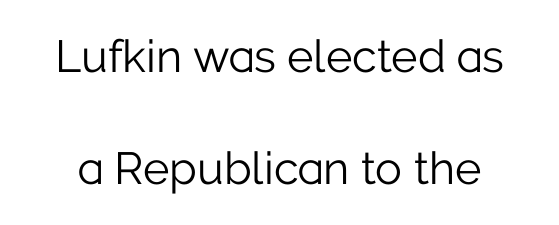
Q: Is the text bold? A: No.
Q: Is the text italic (slanted)? A: No, it is upright.
Q: Is the typeface a serif or a sans-serif typeface? A: Sans-serif.
Q: Is the text underlined? A: No.
Q: Is the spacing between letters normal or unusually wide? A: Normal.
Q: Is the spacing between lines tight, normal or loose? A: Loose.
Q: Width (condensed, normal, or wide)? A: Normal.
Q: Stroke contrast? A: Low.
Q: x-height? A: Medium.
Q: Monospaced? A: No.
